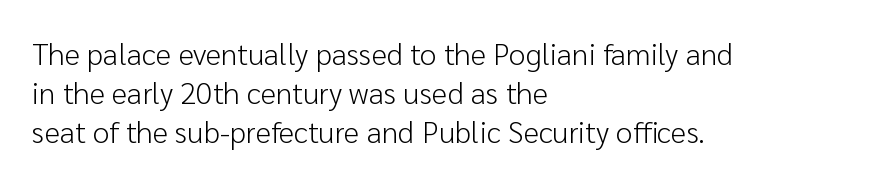
Casual observation: everything's shoved over to the left. The strip under each line holds only bare page. The rendering uses natural spacing where letterforms have individual widths. The line texture is even and compact thanks to regular tracking. Summary of vertical rhythm: regular, with standard interline spacing.
